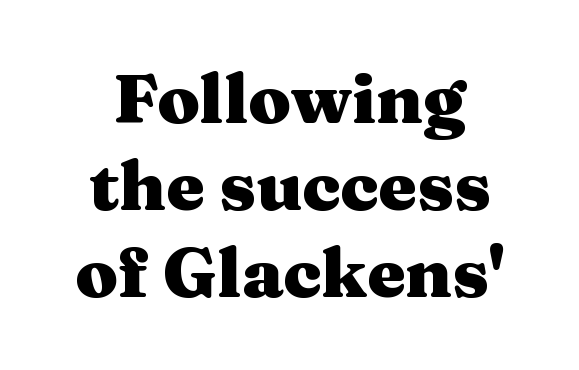
Horizontal bands of white between lines are of average thickness. The characters look thick and weighty, a clear bold. If you drew a line through each stem, it would be perfectly vertical. Descender tails drop into unmarked territory. Compared with typical body copy, the letter spacing here is the same.
